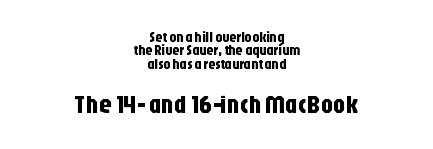
The image shows 25 px text type, upright; set centered, tight line spacing (0.96x), normal letter spacing, not underlined; the second (bottom) block is 1.79x larger.
